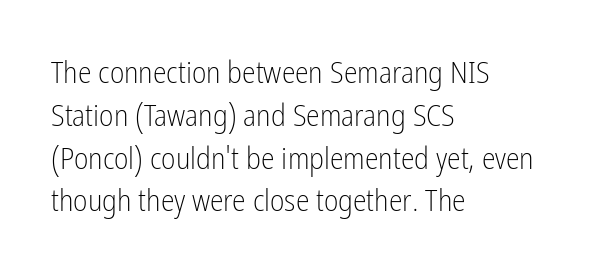
The image shows 31 px light, condensed sans-serif type, upright; set left-aligned, normal line spacing (1.38x), normal letter spacing, not underlined; low stroke contrast and a medium x-height.
